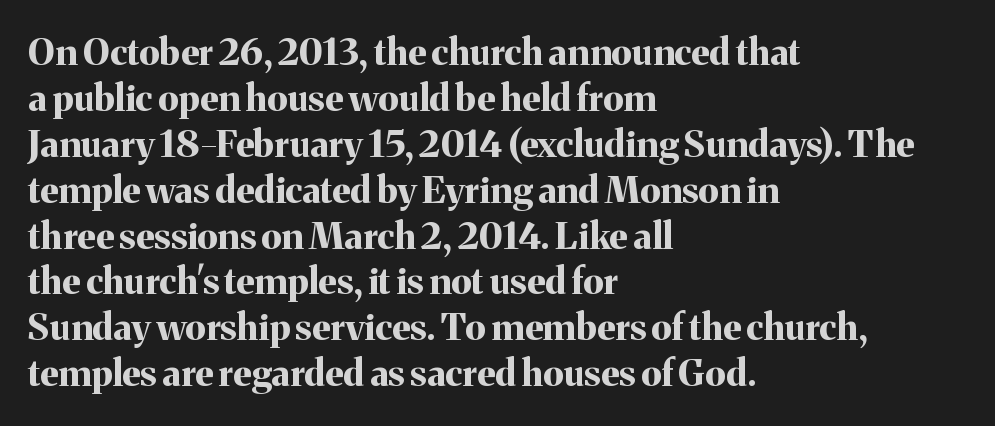
Its strokes are broad and dark, the hallmark of bold type. Each word holds together tightly as a unit, with standard inter-letter gaps. Spacing verdict: proportional, widths tailored to each character. Yep, those are serifs on the letters. Only glyphs here, with clear space below each row. Line beginnings align vertically; line endings do not.
